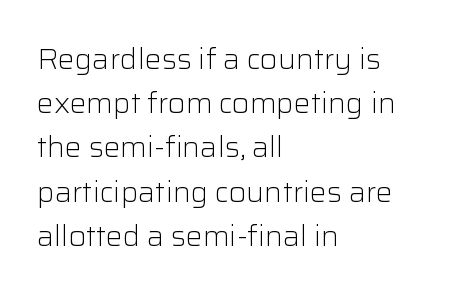
Q: Is the text bold? A: No.
Q: Is the text italic (slanted)? A: No, it is upright.
Q: Is the typeface a serif or a sans-serif typeface? A: Sans-serif.
Q: Is the text underlined? A: No.
Q: How is the paragraph aligned? A: Left-aligned.
Q: Is the spacing between letters normal or unusually wide? A: Normal.
Q: Is the spacing between lines tight, normal or loose? A: Normal.
Q: Width (condensed, normal, or wide)? A: Normal.
Q: Stroke contrast? A: Low.
Q: x-height? A: Medium.
Q: Monospaced? A: No.
